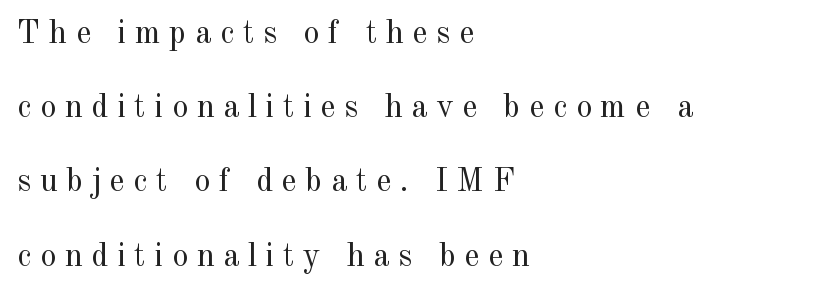
Q: Is the text bold? A: No.
Q: Is the text italic (slanted)? A: No, it is upright.
Q: Is the typeface a serif or a sans-serif typeface? A: Serif.
Q: Is the text underlined? A: No.
Q: How is the paragraph aligned? A: Left-aligned.
Q: Is the spacing between letters normal or unusually wide? A: Unusually wide.
Q: Is the spacing between lines tight, normal or loose? A: Loose.
Q: Width (condensed, normal, or wide)? A: Normal.
Q: x-height? A: Small.
Q: Monospaced? A: No.
